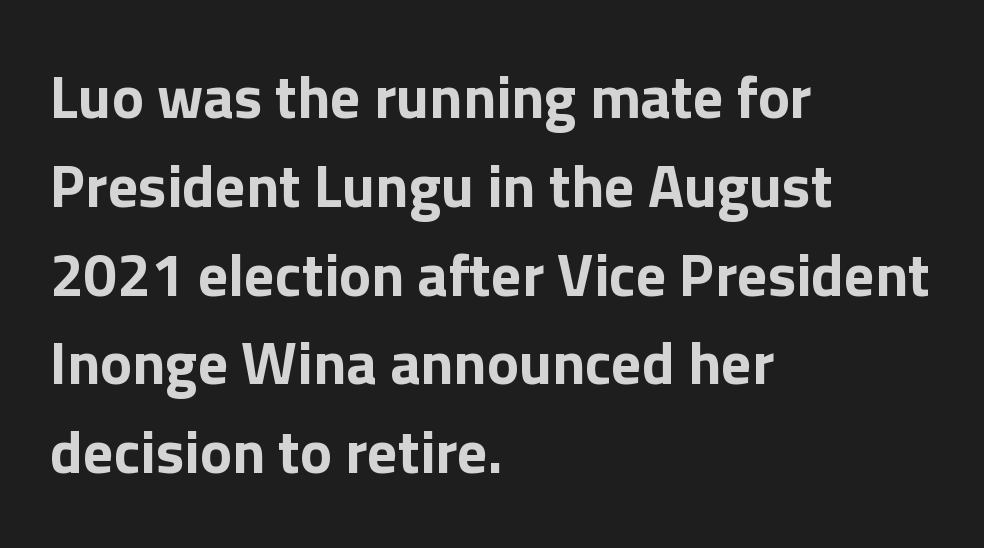
Q: Is the text bold? A: Yes.
Q: Is the text italic (slanted)? A: No, it is upright.
Q: Is the typeface a serif or a sans-serif typeface? A: Sans-serif.
Q: Is the text underlined? A: No.
Q: How is the paragraph aligned? A: Left-aligned.
Q: Is the spacing between letters normal or unusually wide? A: Normal.
Q: Is the spacing between lines tight, normal or loose? A: Normal.
Q: Width (condensed, normal, or wide)? A: Normal.
Q: x-height? A: Medium.
Q: Monospaced? A: No.
